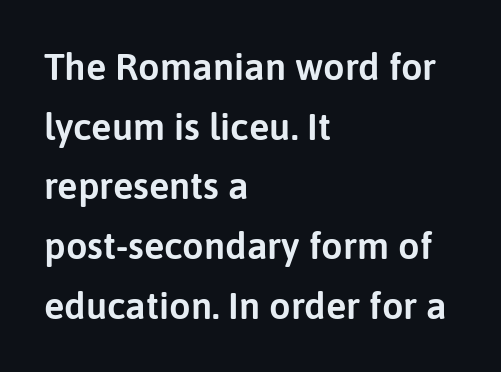
Upright lettering throughout. Line beginnings align vertically; line endings do not. Regarding serifs, this sample does without them. Spacing verdict: proportional, widths tailored to each character. Underline: absent. Words appear dense and cohesive because spacing is normal.
